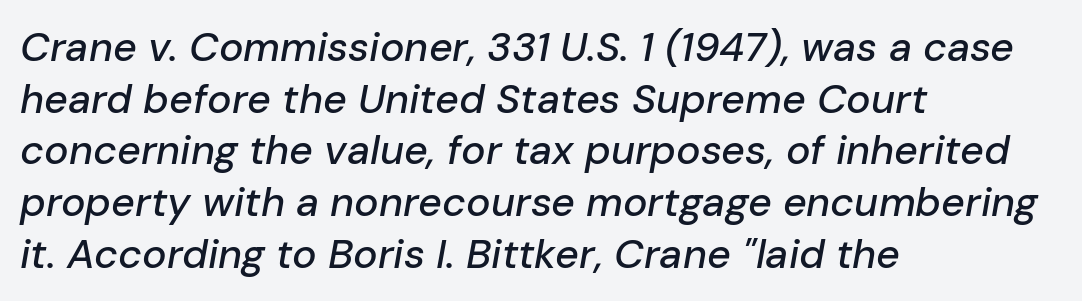
The image shows 41 px text type, italic (leaning right); set left-aligned, normal line spacing (1.26x), normal letter spacing, not underlined; low stroke contrast and a medium x-height.
